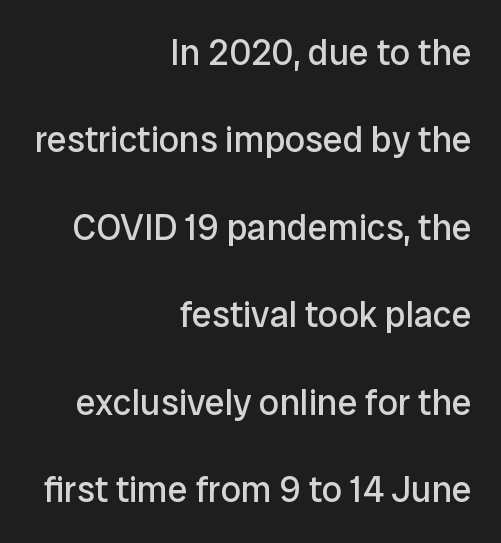
The image shows 36 px regular-weight sans-serif type, upright; set right-aligned, loose line spacing (2.43x), normal letter spacing, not underlined; low stroke contrast and a medium x-height.
